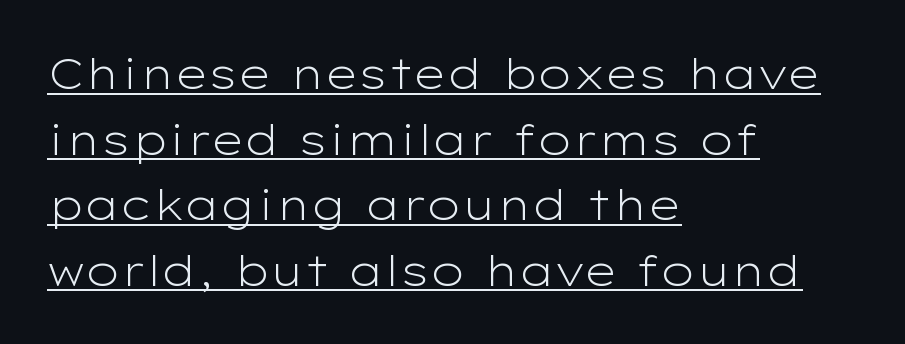
The rendering shows plain stroke endings on the letterforms — a sans-serif design. The characters are drawn with everyday or finer stroke widths. The passage shown has conventional tracking throughout. The paragraph shown leans on its left margin. Designer's note — italics off, roman on.
